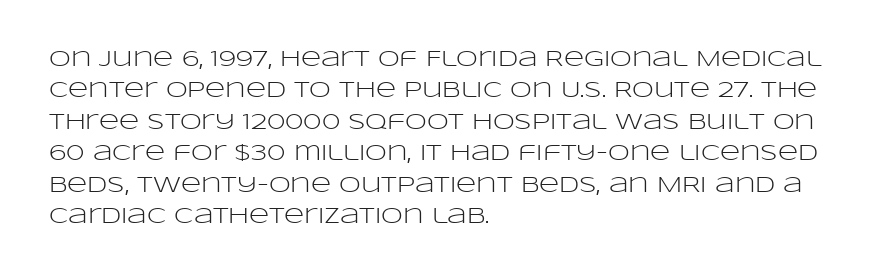
The image shows 22 px text type, upright; set left-aligned, normal line spacing (1.43x), normal letter spacing, not underlined.
